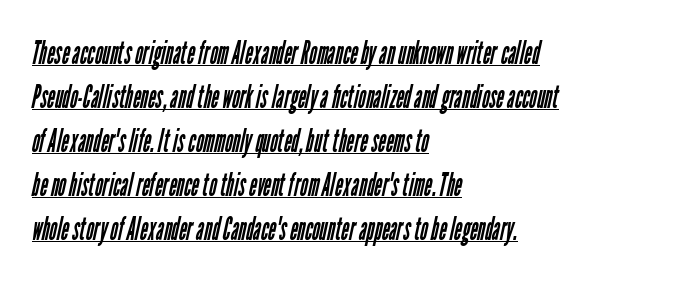
{"serif": "no", "bold": "no", "weight": "regular", "width": "condensed", "stroke_contrast": "low", "x_height": "medium", "monospaced": "no", "underline": "yes", "align": "left", "line_spacing": "normal", "line_spacing_ratio": 1.33, "letter_spacing": "normal", "letter_spacing_em": 0.0, "glyph_px": 33}
